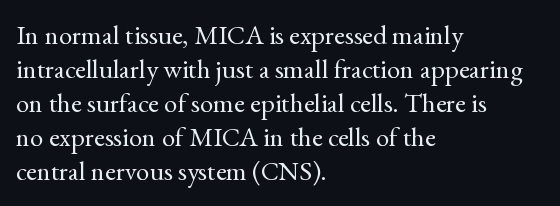
Vertically, the passage feels balanced, rows spaced as you'd expect. The strip under each line holds only bare page. Weight: in the light-to-regular range. Glyph-to-glyph distance matches everyday printed text.
